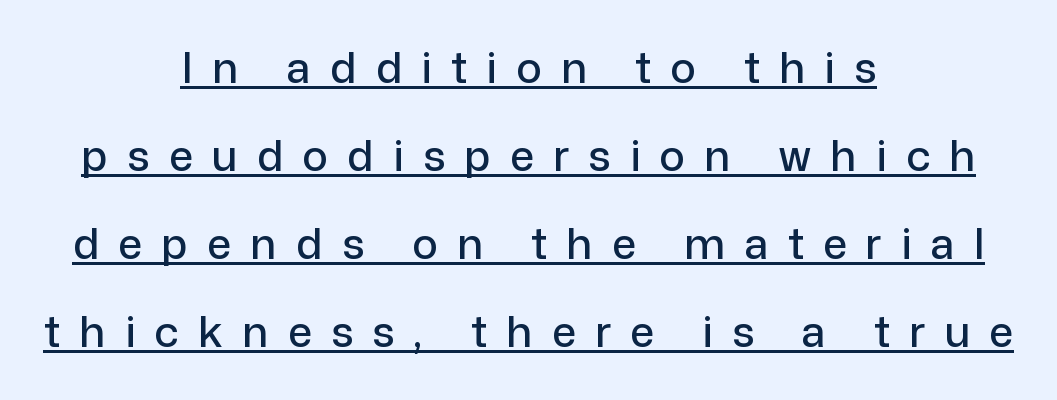
The image shows 43 px sans-serif type, upright; set centered, loose line spacing (2.05x), unusually wide letter spacing (+0.45 em), underlined; low stroke contrast and a medium x-height.
